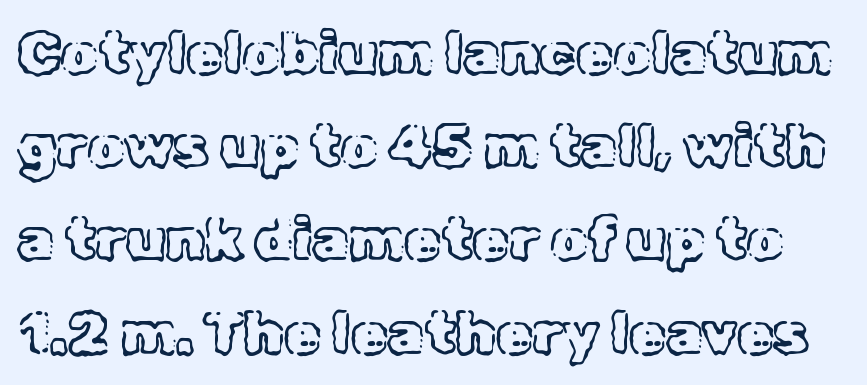
{"italic": "no", "width": "normal", "x_height": "medium", "monospaced": "no", "underline": "no", "line_spacing": "normal", "line_spacing_ratio": 1.58, "letter_spacing": "normal", "letter_spacing_em": 0.0, "glyph_px": 59}
